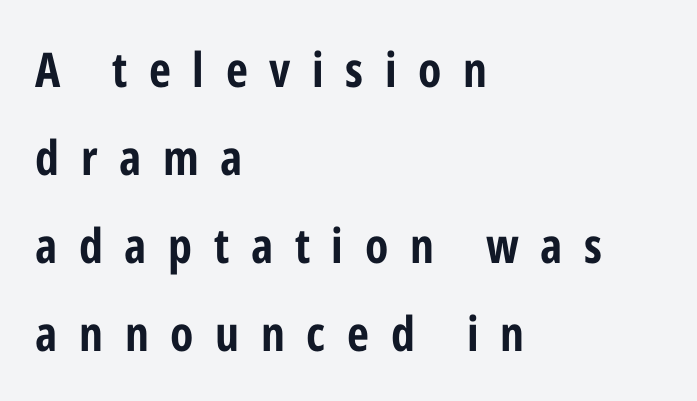
Q: Is the text bold? A: Yes.
Q: Is the text italic (slanted)? A: No, it is upright.
Q: Is the typeface a serif or a sans-serif typeface? A: Sans-serif.
Q: Is the text underlined? A: No.
Q: How is the paragraph aligned? A: Left-aligned.
Q: Is the spacing between letters normal or unusually wide? A: Unusually wide.
Q: Width (condensed, normal, or wide)? A: Condensed.
Q: Stroke contrast? A: Low.
Q: x-height? A: Medium.
Q: Monospaced? A: No.
